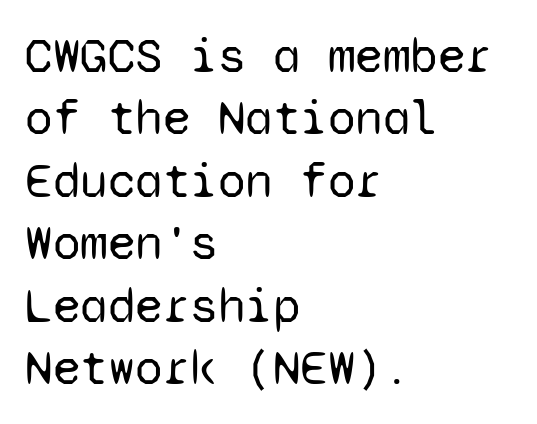
The image shows 50 px regular-weight sans-serif type, upright, monospaced; set left-aligned, normal line spacing (1.25x), normal letter spacing, not underlined; low stroke contrast and a medium x-height.
